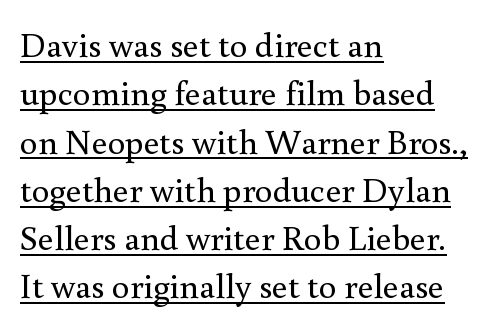
Q: Is the text bold? A: No.
Q: Is the text italic (slanted)? A: No, it is upright.
Q: Is the typeface a serif or a sans-serif typeface? A: Serif.
Q: Is the text underlined? A: Yes.
Q: How is the paragraph aligned? A: Left-aligned.
Q: Is the spacing between letters normal or unusually wide? A: Normal.
Q: Is the spacing between lines tight, normal or loose? A: Normal.
Q: Width (condensed, normal, or wide)? A: Normal.
Q: x-height? A: Small.
Q: Monospaced? A: No.
